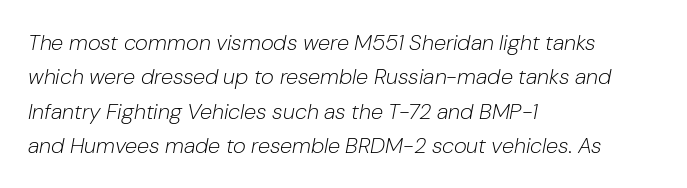
Q: Is the text bold? A: No.
Q: Is the text italic (slanted)? A: Yes, it leans right by about 10 degrees.
Q: Is the text underlined? A: No.
Q: How is the paragraph aligned? A: Left-aligned.
Q: Is the spacing between letters normal or unusually wide? A: Normal.
Q: Is the spacing between lines tight, normal or loose? A: Normal.
